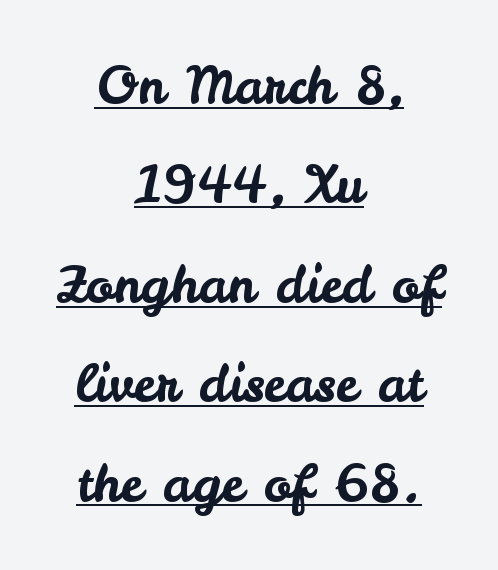
Honestly, the letter spacing is just normal — you wouldn't notice it. What decoration does the sample have? An underline. How would I describe the line gaps? Wide and relaxed. These lines are rendered in a variable-pitch font.
